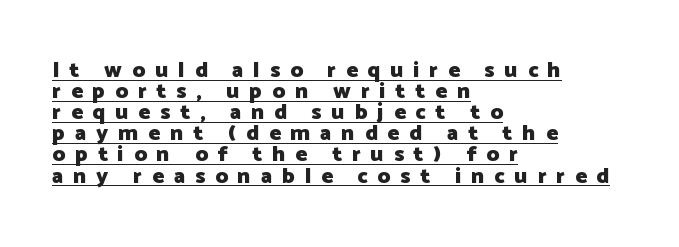
{"italic": "no", "bold": "yes", "underline": "yes", "align": "left", "line_spacing": "tight", "line_spacing_ratio": 0.96, "letter_spacing": "wide", "letter_spacing_em": 0.45, "glyph_px": 22}
